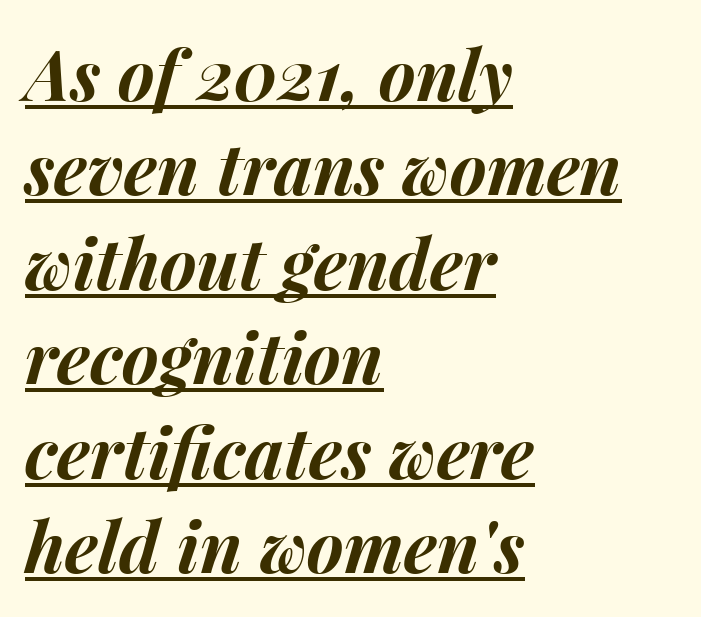
The image shows 70 px bold type, italic (leaning right); set left-aligned, normal line spacing (1.35x), normal letter spacing, underlined; medium stroke contrast and a medium x-height.
